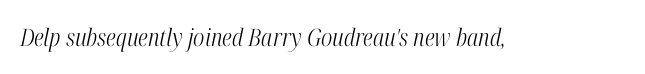
{"italic": "yes", "lean": "right", "slant_degrees": 12, "bold": "no", "underline": "no", "letter_spacing": "normal", "letter_spacing_em": 0.0, "glyph_px": 24}
